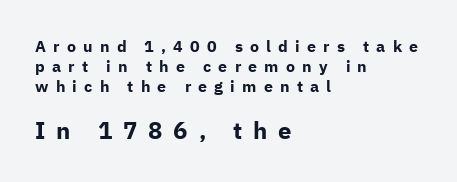
{"italic": "no", "bold": "yes", "underline": "no", "align": "left", "line_spacing": "normal", "line_spacing_ratio": 1.25, "letter_spacing": "wide", "letter_spacing_em": 0.45, "larger_block": "second", "size_ratio": 1.5, "glyph_px": 24}
